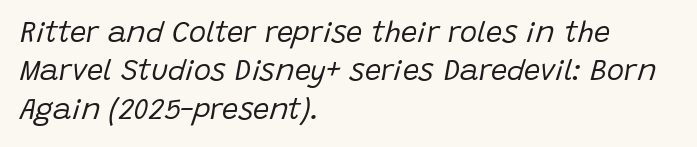
Q: Is the text bold? A: No.
Q: Is the text italic (slanted)? A: Yes, it leans right by about 15 degrees.
Q: Is the text underlined? A: No.
Q: How is the paragraph aligned? A: Left-aligned.
Q: Is the spacing between letters normal or unusually wide? A: Normal.
Q: Is the spacing between lines tight, normal or loose? A: Normal.
Q: Width (condensed, normal, or wide)? A: Normal.
Q: Stroke contrast? A: Low.
Q: x-height? A: Large.
Q: Monospaced? A: No.
